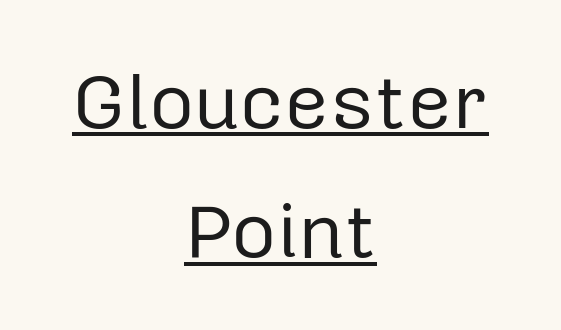
Does extra space separate the letters? No, they use regular spacing. Think of a printed novel: that variable character pitch is what you see here. Type style note: lacks serifs. No heavy texture on the line: the type isn't bold.
